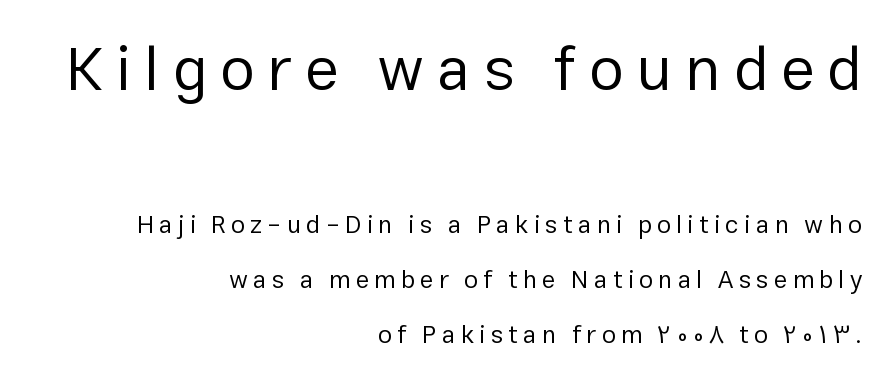
Q: Is the text bold? A: No.
Q: Is the text italic (slanted)? A: No, it is upright.
Q: Is the typeface a serif or a sans-serif typeface? A: Sans-serif.
Q: Is the text underlined? A: No.
Q: How is the paragraph aligned? A: Right-aligned.
Q: Is the spacing between letters normal or unusually wide? A: Unusually wide.
Q: Is the spacing between lines tight, normal or loose? A: Loose.
Q: Which block of text is set in a larger size, the first (top) or the second (bottom)? A: The first (top) one.
Q: Width (condensed, normal, or wide)? A: Normal.
Q: Stroke contrast? A: Low.
Q: x-height? A: Medium.
Q: Monospaced? A: No.
